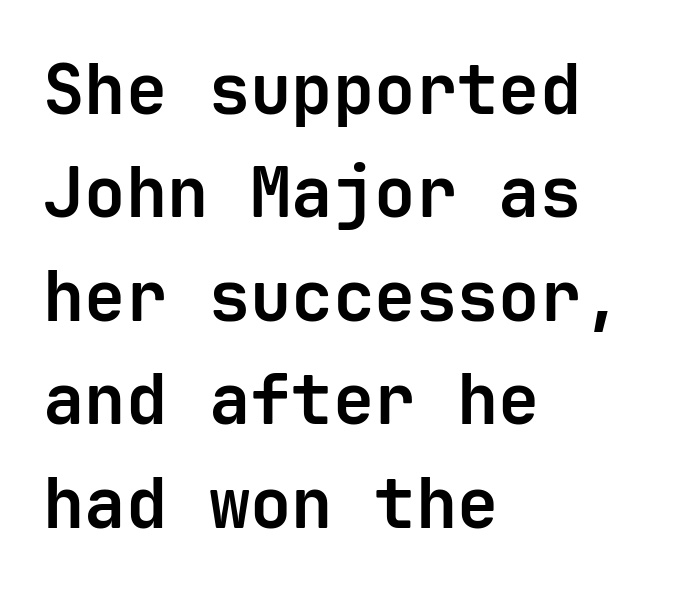
The image shows 69 px bold sans-serif type, upright, monospaced; set left-aligned, normal line spacing (1.5x), normal letter spacing, not underlined; low stroke contrast and a medium x-height.
